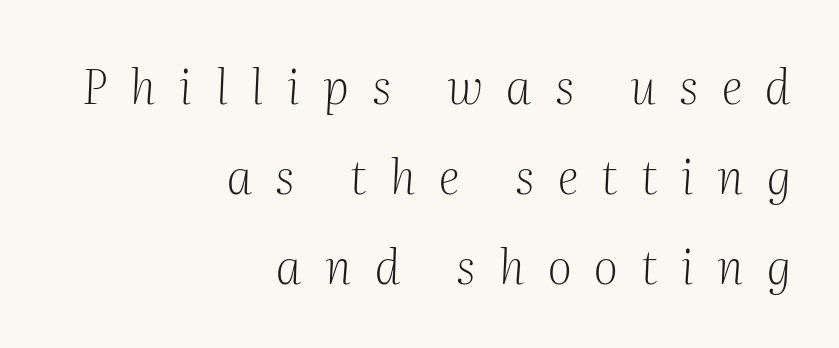
{"serif": "yes", "italic": "yes", "lean": "right", "slant_degrees": 2, "bold": "no", "weight": "light", "width": "normal", "stroke_contrast": "medium", "x_height": "medium", "monospaced": "no", "underline": "no", "align": "right", "line_spacing": "loose", "line_spacing_ratio": 1.92, "letter_spacing": "wide", "letter_spacing_em": 0.5, "glyph_px": 47}
